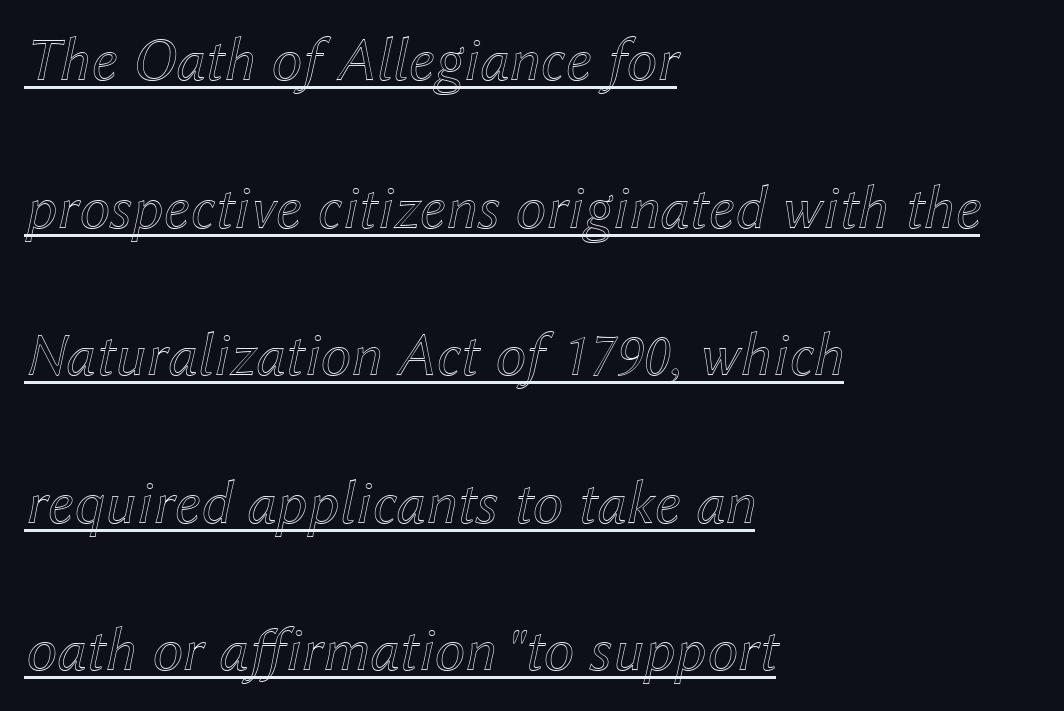
Q: Is the text italic (slanted)? A: Yes, it leans right by about 12 degrees.
Q: Is the text underlined? A: Yes.
Q: How is the paragraph aligned? A: Left-aligned.
Q: Is the spacing between letters normal or unusually wide? A: Normal.
Q: Is the spacing between lines tight, normal or loose? A: Loose.
Q: Width (condensed, normal, or wide)? A: Normal.
Q: x-height? A: Medium.
Q: Monospaced? A: No.
